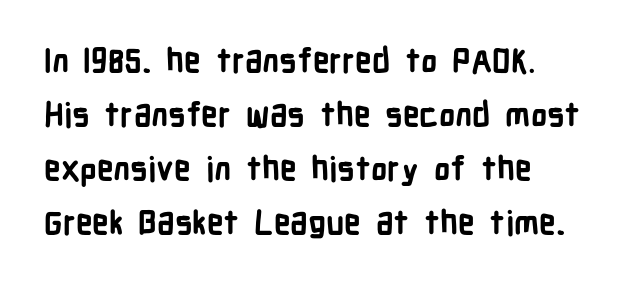
This is heavy type, rendered in bold. The rendering anchors every line to the left-hand side. To sum up the face: it is a sans, with no serifs. Inter-character spacing is left at the font's built-in metrics. These lines are rendered in a variable-pitch font. Successive baselines arrive at the customary interval.
